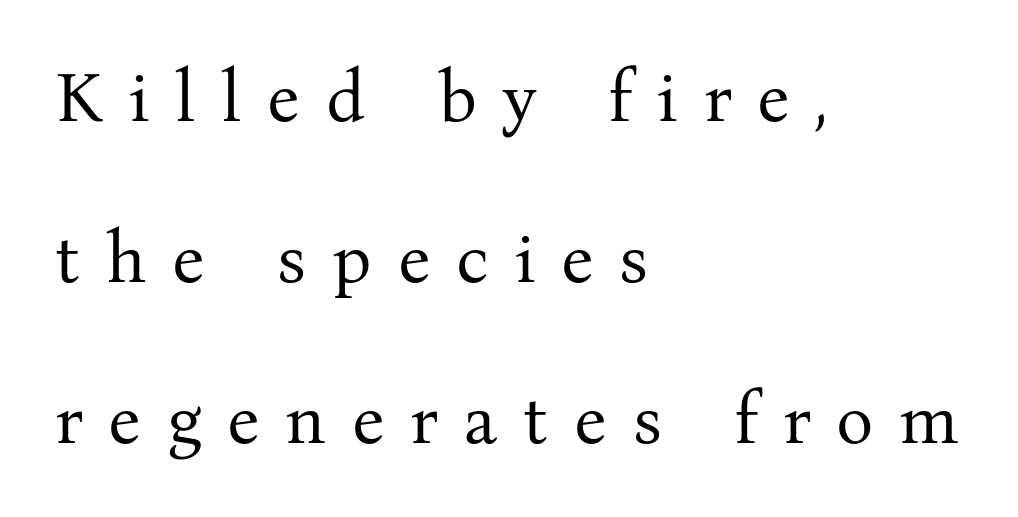
{"serif": "yes", "italic": "no", "bold": "no", "weight": "regular", "width": "normal", "stroke_contrast": "medium", "x_height": "medium", "monospaced": "no", "underline": "no", "align": "left", "line_spacing": "loose", "line_spacing_ratio": 2.3, "letter_spacing": "wide", "letter_spacing_em": 0.37, "glyph_px": 70}
